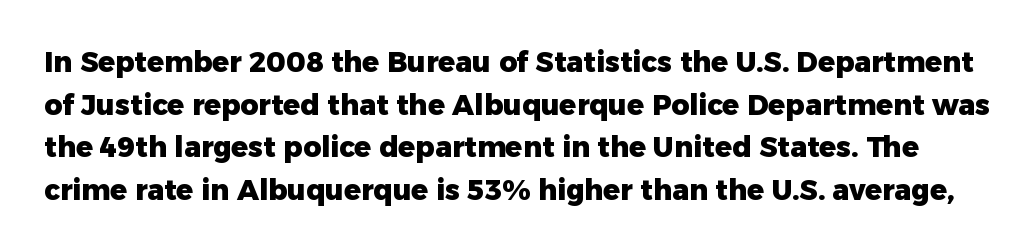
Q: Is the text bold? A: Yes.
Q: Is the text italic (slanted)? A: No, it is upright.
Q: Is the typeface a serif or a sans-serif typeface? A: Sans-serif.
Q: Is the text underlined? A: No.
Q: Is the spacing between letters normal or unusually wide? A: Normal.
Q: Is the spacing between lines tight, normal or loose? A: Normal.
Q: Width (condensed, normal, or wide)? A: Normal.
Q: Stroke contrast? A: Low.
Q: x-height? A: Medium.
Q: Monospaced? A: No.
